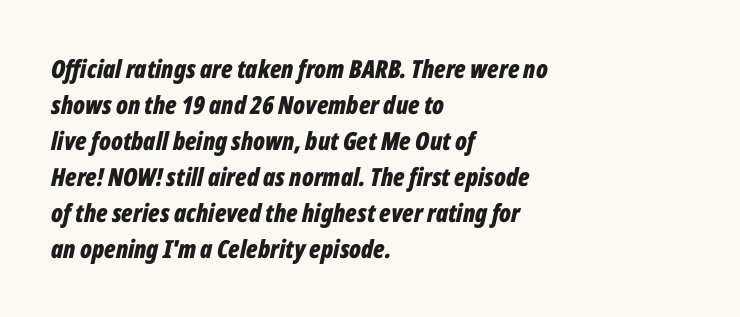
Vertically, the passage feels balanced, rows spaced as you'd expect. The foot of each line stays bare and open. The tracking reads as untouched default to a designer's eye. A student would call this left alignment; a typographer would say flush left, rag right.
